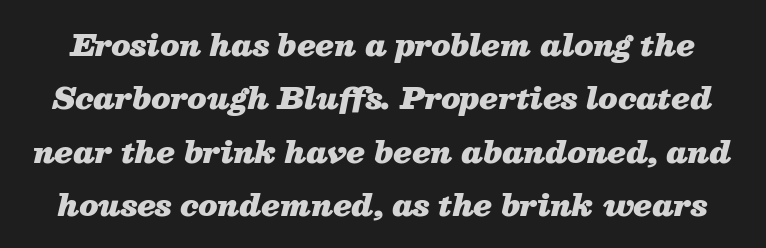
{"italic": "yes", "lean": "right", "slant_degrees": 13, "bold": "yes", "weight": "heavy", "width": "normal", "stroke_contrast": "medium", "x_height": "medium", "monospaced": "no", "underline": "no", "line_spacing_ratio": 1.78, "letter_spacing": "normal", "letter_spacing_em": 0.0, "glyph_px": 30}
